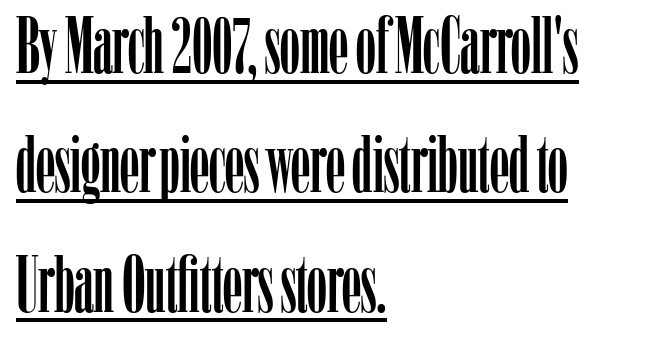
The image shows 78 px condensed serif type, upright; set left-aligned, normal line spacing (1.53x), normal letter spacing, underlined; low stroke contrast and a medium x-height.
